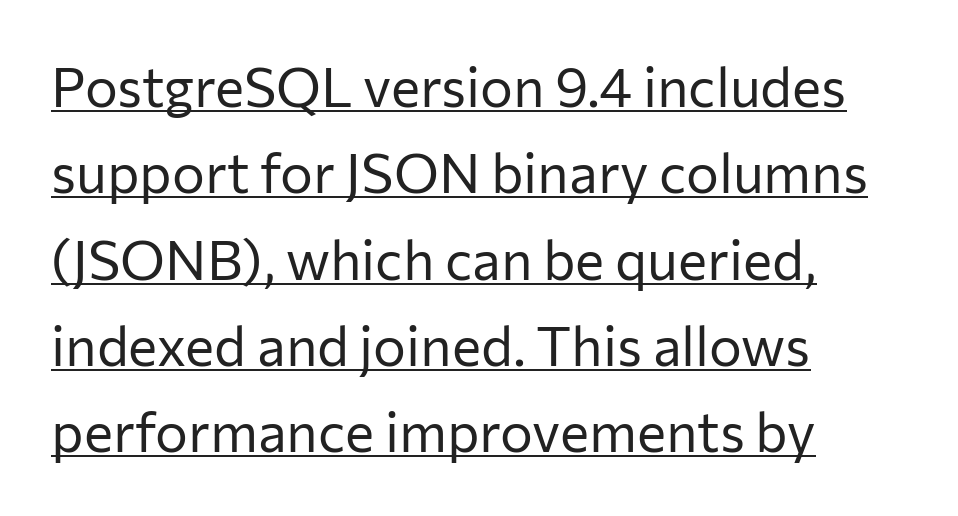
Q: Is the text bold? A: No.
Q: Is the text italic (slanted)? A: No, it is upright.
Q: Is the typeface a serif or a sans-serif typeface? A: Sans-serif.
Q: Is the text underlined? A: Yes.
Q: How is the paragraph aligned? A: Left-aligned.
Q: Is the spacing between letters normal or unusually wide? A: Normal.
Q: Is the spacing between lines tight, normal or loose? A: Normal.
Q: Width (condensed, normal, or wide)? A: Normal.
Q: Stroke contrast? A: Low.
Q: x-height? A: Medium.
Q: Monospaced? A: No.
